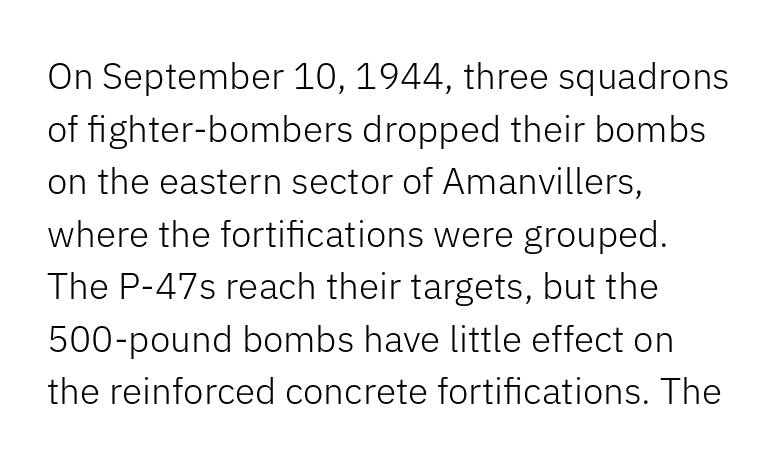
The image shows 37 px light sans-serif type, upright; set left-aligned, normal line spacing (1.42x), normal letter spacing, not underlined; low stroke contrast and a medium x-height.
